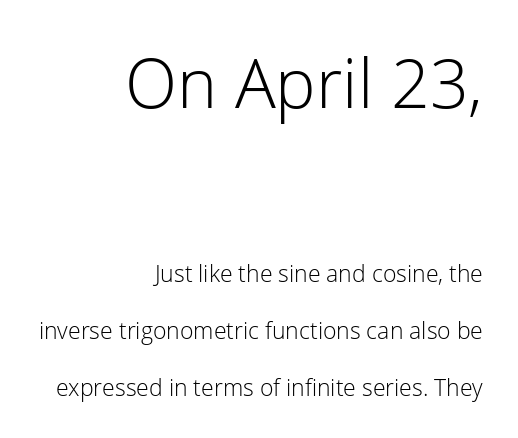
The image shows 68 px light sans-serif type, upright; set right-aligned, loose line spacing (2.47x), normal letter spacing, not underlined; the first (top) block is 2.96x larger; low stroke contrast and a medium x-height.
